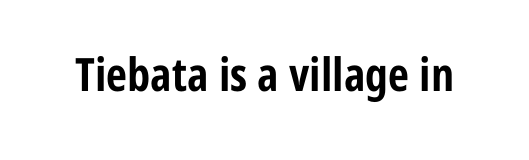
A bare baseline throughout the passage. This sample has the flowing, uneven cadence of proportional lettering. Designer's note — italics off, roman on. The tracking reads as untouched default to a designer's eye.
